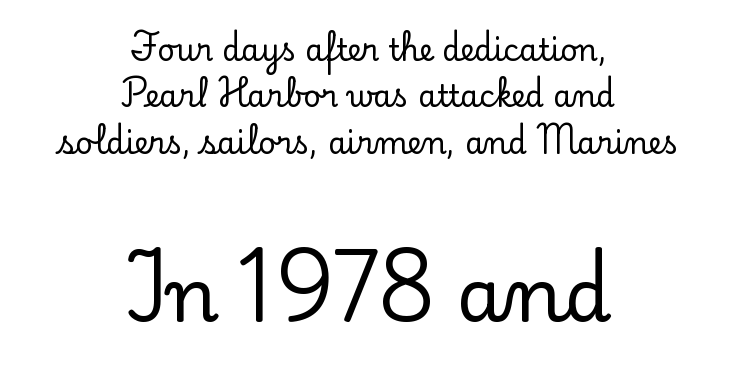
The image shows 75 px serif type, upright; set centered, normal line spacing (1.55x), normal letter spacing, not underlined; the second (bottom) block is 2.5x larger; low stroke contrast and a small x-height.
